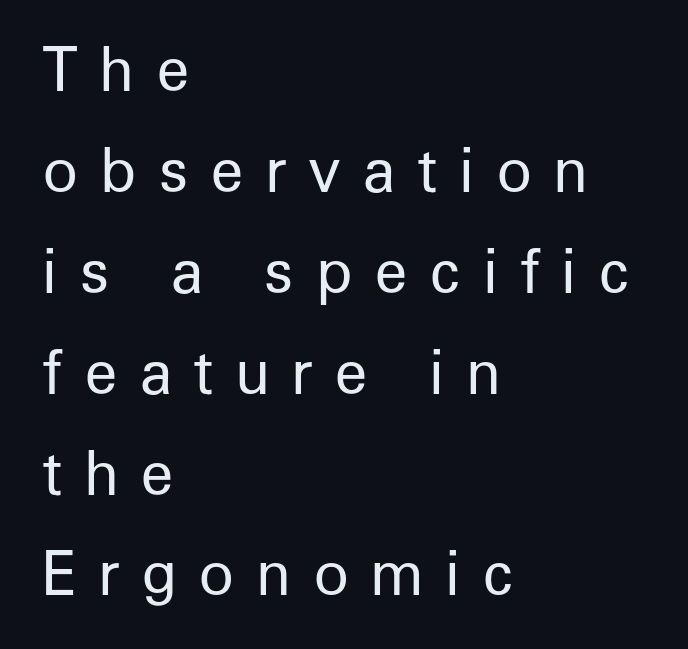
A quiet, ordinary-to-light weight characterises the typeface. Classification — sans serif. The letters advance in unequal steps, a hallmark of proportional type. Caption: multi-line text, flush left, ragged right.
